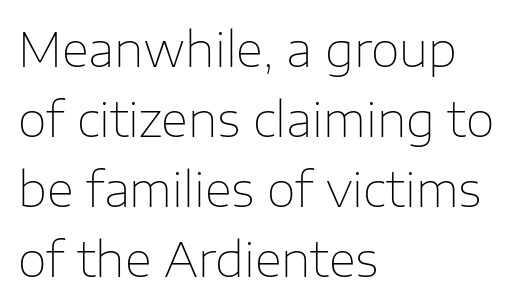
The image shows 47 px thin sans-serif type, upright; set left-aligned, normal line spacing (1.49x), normal letter spacing, not underlined; low stroke contrast and a medium x-height.
